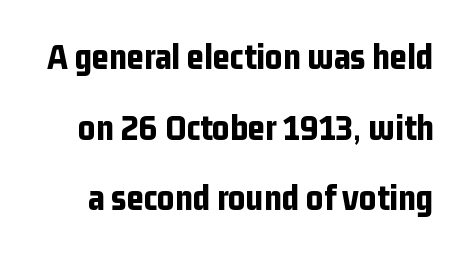
The image shows 37 px bold, condensed sans-serif type, upright; set loose line spacing (1.91x), normal letter spacing, not underlined; low stroke contrast and a medium x-height.
